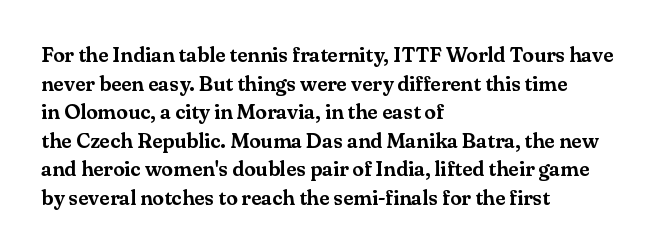
The rendering keeps characters at their native spacing. Does the lettering tilt? It doesn't — this is upright. Descender tails drop into unmarked territory. The lines sit at an ordinary, default distance from one another. One-word summary of the alignment: left.
